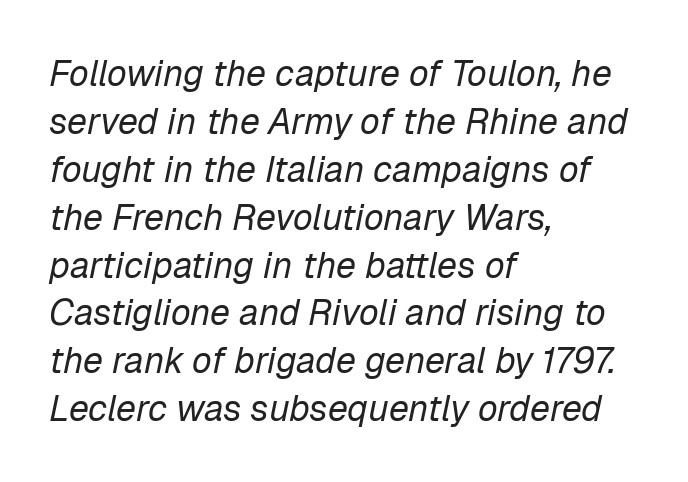
One glance says typical: line gaps are just what's usual. Character widths vary here, with narrow letters taking less room than wide ones. The lettering tilts uniformly, giving the passage an italic look. No word sits above an underline.
